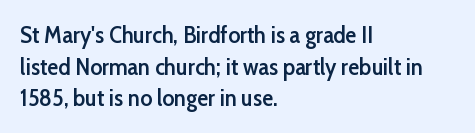
Q: Is the text bold? A: Semi-bold.
Q: Is the text italic (slanted)? A: No, it is upright.
Q: Is the text underlined? A: No.
Q: How is the paragraph aligned? A: Left-aligned.
Q: Is the spacing between letters normal or unusually wide? A: Normal.
Q: Is the spacing between lines tight, normal or loose? A: Normal.
